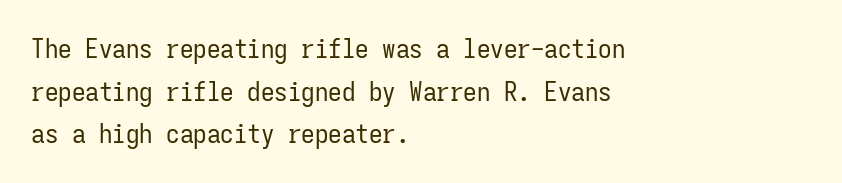
The image shows 27 px text type, upright; set left-aligned, normal line spacing (1.58x), normal letter spacing, not underlined.
